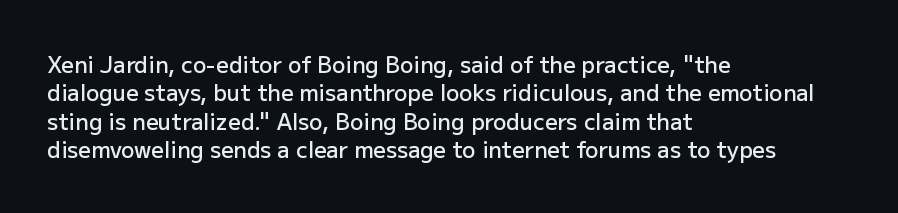
{"italic": "no", "bold": "semi", "underline": "no", "align": "left", "line_spacing": "normal", "line_spacing_ratio": 1.29, "letter_spacing": "normal", "letter_spacing_em": 0.0, "glyph_px": 22}
